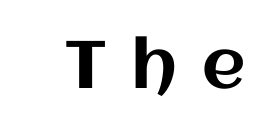
It's the straight-up-and-down kind of type. Varying glyph widths throughout — classic text-font behaviour. Inter-character spacing is expanded well beyond the font's built-in metrics. The strip under each line holds only bare page.
